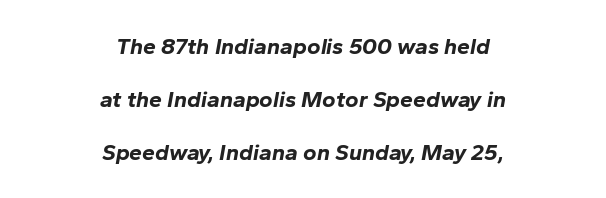
One glance says open: line gaps are wider than usual. Italic: yes, the glyphs are oblique. Compared with a flush-left layout, this one balances lines on the center instead. Short note: letters normally spaced. Compared with an ordinary text face, these strokes are far heavier — a full bold.
